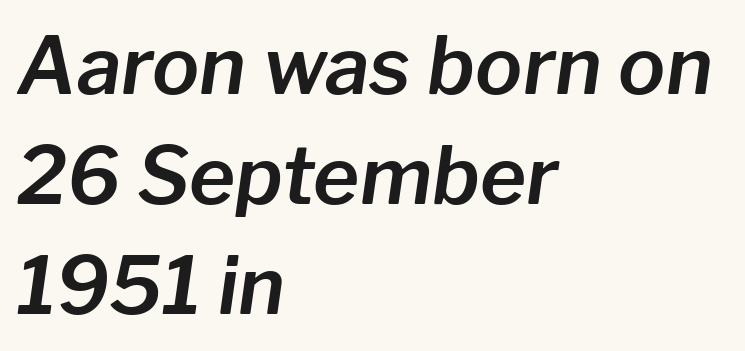
The image shows 79 px text type, italic (leaning right); set left-aligned, normal line spacing (1.39x), normal letter spacing, not underlined; low stroke contrast and a medium x-height.
